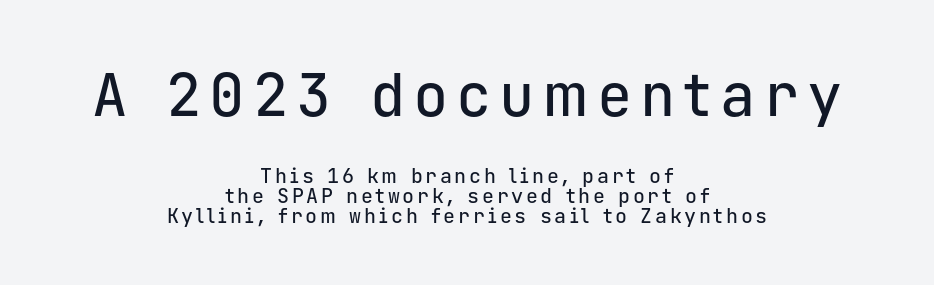
Type without underlining. Ascenders rise straight up at ninety degrees. The designer went with a sans here, leaving each stem footless. The lines are quadded center. A typesetter would call this monospace, since all characters share one set width.
